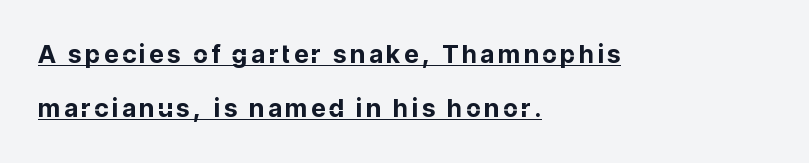
Q: Is the text bold? A: Yes.
Q: Is the text italic (slanted)? A: No, it is upright.
Q: Is the text underlined? A: Yes.
Q: How is the paragraph aligned? A: Left-aligned.
Q: Is the spacing between lines tight, normal or loose? A: Loose.
